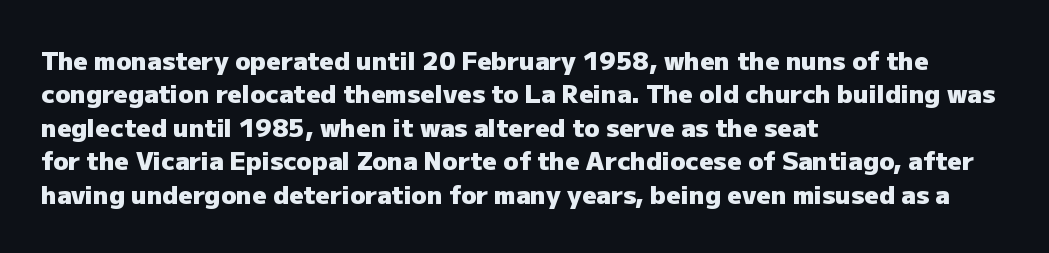
{"italic": "no", "bold": "yes", "underline": "no", "align": "left", "line_spacing": "normal", "line_spacing_ratio": 1.34, "letter_spacing": "normal", "letter_spacing_em": 0.0, "glyph_px": 25}
